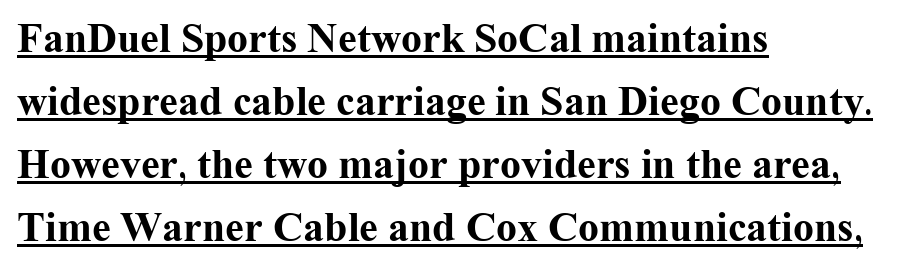
The image shows 42 px bold serif type, upright; set left-aligned, normal line spacing (1.5x), normal letter spacing, underlined; medium stroke contrast and a medium x-height.
